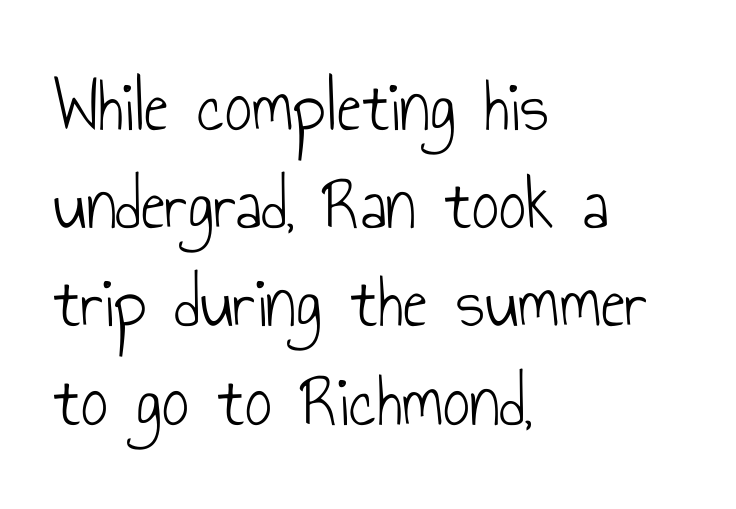
{"serif": "no", "italic": "no", "bold": "no", "weight": "light", "width": "condensed", "stroke_contrast": "low", "x_height": "small", "monospaced": "no", "underline": "no", "align": "left", "line_spacing": "normal", "line_spacing_ratio": 1.31, "letter_spacing": "normal", "letter_spacing_em": 0.0, "glyph_px": 75}
